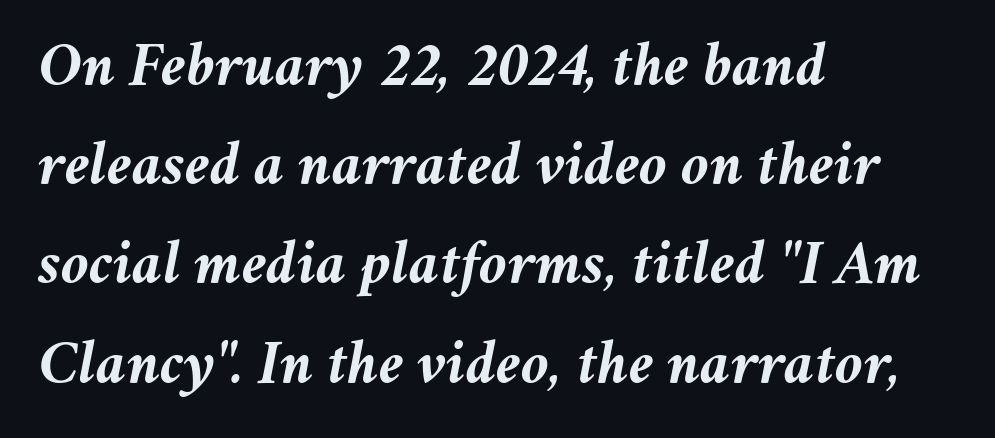
Q: Is the text bold? A: Yes.
Q: Is the text italic (slanted)? A: Yes, it leans right by about 11 degrees.
Q: Is the text underlined? A: No.
Q: How is the paragraph aligned? A: Left-aligned.
Q: Is the spacing between letters normal or unusually wide? A: Normal.
Q: Is the spacing between lines tight, normal or loose? A: Normal.
Q: Width (condensed, normal, or wide)? A: Normal.
Q: Stroke contrast? A: Medium.
Q: x-height? A: Medium.
Q: Monospaced? A: No.
